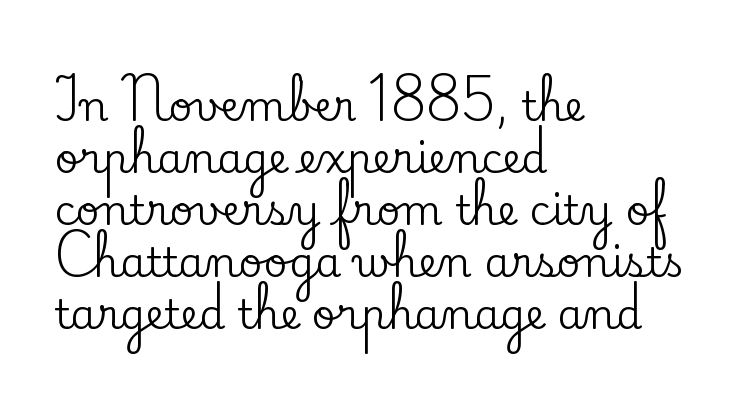
The image shows 41 px serif type, upright; set left-aligned, normal line spacing (1.27x), normal letter spacing, not underlined; low stroke contrast and a small x-height.
